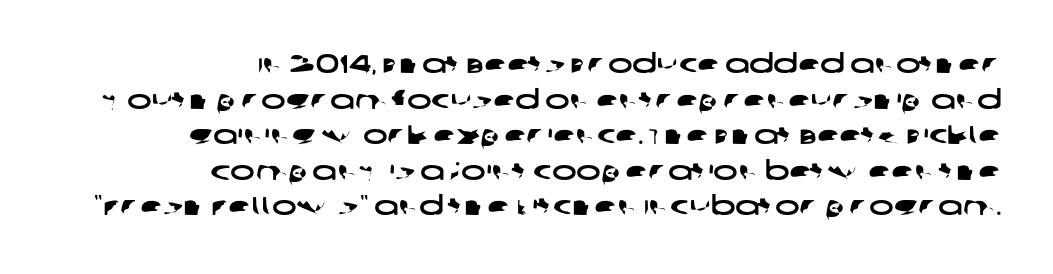
Q: Is the text underlined? A: No.
Q: How is the paragraph aligned? A: Right-aligned.
Q: Is the spacing between letters normal or unusually wide? A: Normal.
Q: Is the spacing between lines tight, normal or loose? A: Normal.
